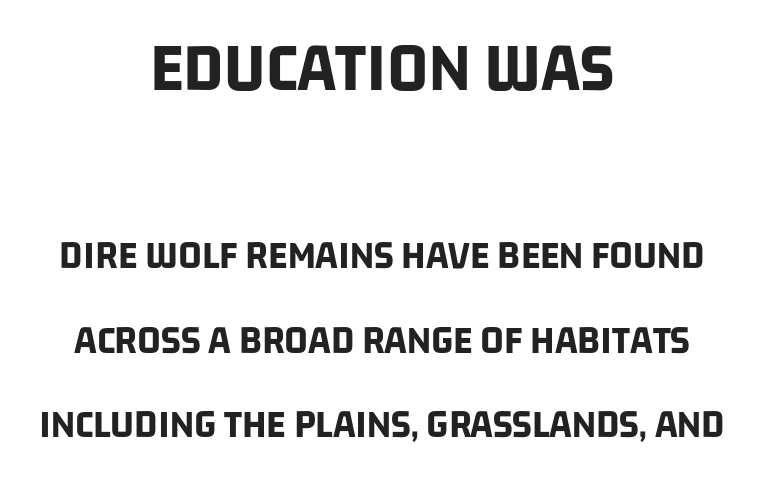
This sample has the flowing, uneven cadence of proportional lettering. As a designer I'd log this as weight 700, bold. Examine the stroke ends and you'll find no serifs. Caption: multi-line text, centered on the measure. The letters sit at their default tracking, neither squeezed nor spread.
